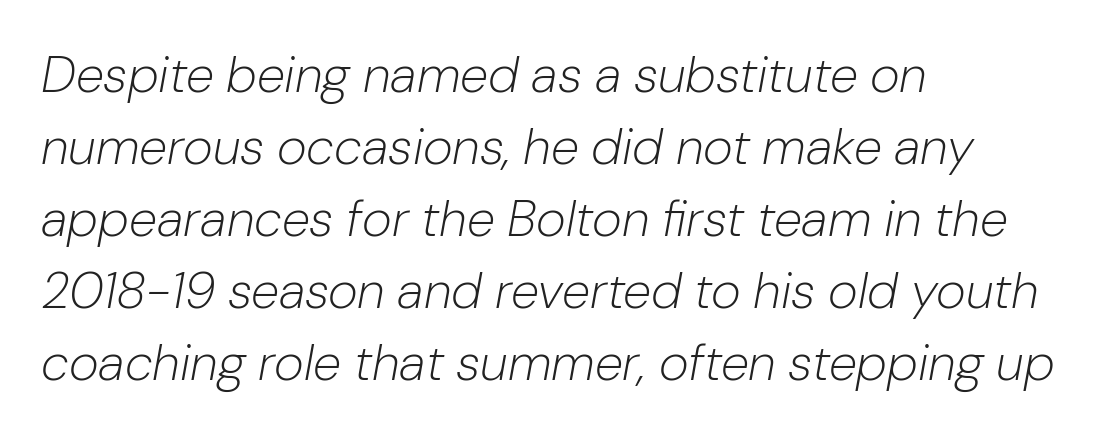
Beneath every word, the page is bare. The letters advance in unequal steps, a hallmark of proportional type. Is the letter spacing exaggerated? No — it looks like the ordinary default. Stroke mass is kept to a normal reading level or below. Rows of type keep a routine distance in the vertical direction.
